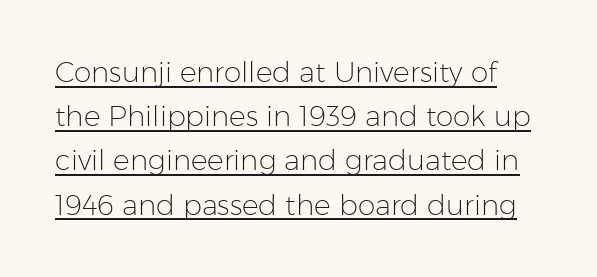
The image shows 28 px light sans-serif type, upright; set normal line spacing (1.58x), normal letter spacing, underlined; low stroke contrast and a medium x-height.
